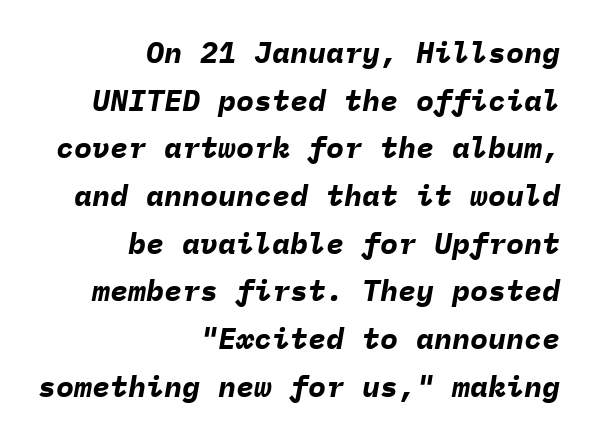
Q: Is the text bold? A: Yes.
Q: Is the text italic (slanted)? A: Yes, it leans right by about 9 degrees.
Q: Is the text underlined? A: No.
Q: How is the paragraph aligned? A: Right-aligned.
Q: Is the spacing between letters normal or unusually wide? A: Normal.
Q: Is the spacing between lines tight, normal or loose? A: Normal.
Q: Width (condensed, normal, or wide)? A: Normal.
Q: Stroke contrast? A: Low.
Q: x-height? A: Medium.
Q: Monospaced? A: Yes.
